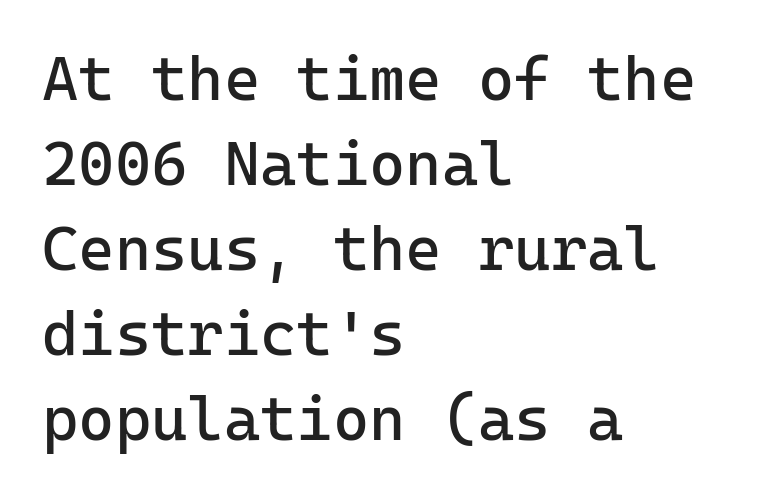
Vertical spacing — default. The setting favours the left margin, as ordinary paragraphs usually do. The type family on display is of the sans-serif kind. Lines of text with bare space underneath. Spacing verdict: monospaced, one width for all characters. Posture: vertical.
